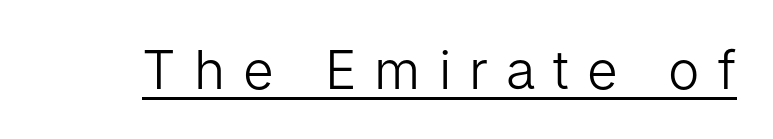
{"serif": "no", "italic": "no", "bold": "no", "weight": "light", "width": "normal", "stroke_contrast": "low", "x_height": "medium", "monospaced": "no", "underline": "yes", "letter_spacing": "wide", "letter_spacing_em": 0.34, "glyph_px": 53}
